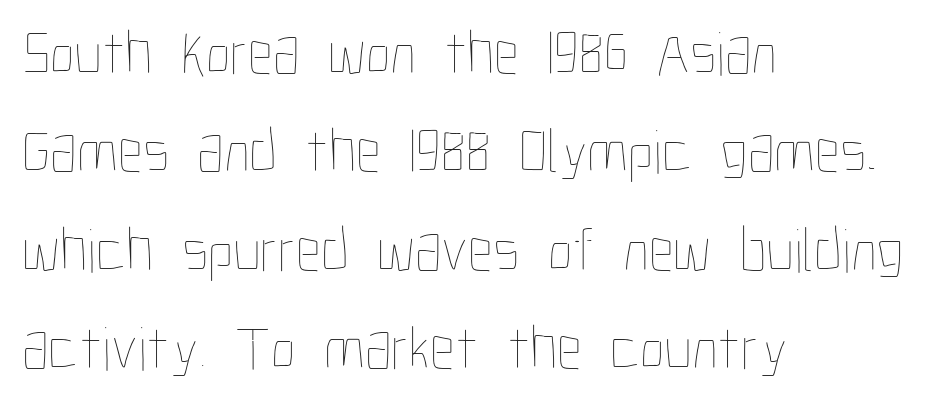
The image shows 63 px thin, condensed type, upright; set left-aligned, normal line spacing (1.56x), normal letter spacing, not underlined; low stroke contrast and a medium x-height.
